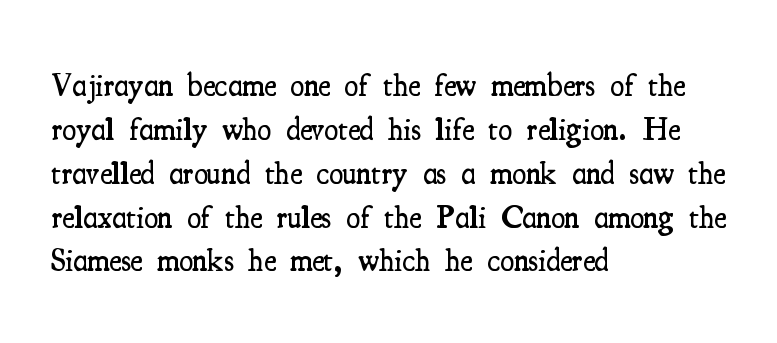
The paragraph shown leans on its left margin. Interline gaps are of average width in this sample. The foot of each line stays bare and open. Glyph-to-glyph distance matches everyday printed text.
